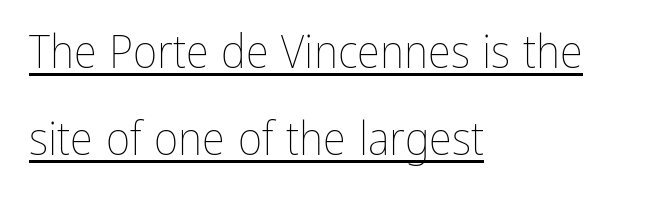
Q: Is the text bold? A: No.
Q: Is the text italic (slanted)? A: No, it is upright.
Q: Is the text underlined? A: Yes.
Q: How is the paragraph aligned? A: Left-aligned.
Q: Is the spacing between letters normal or unusually wide? A: Normal.
Q: Width (condensed, normal, or wide)? A: Condensed.
Q: Stroke contrast? A: Low.
Q: x-height? A: Medium.
Q: Monospaced? A: No.
